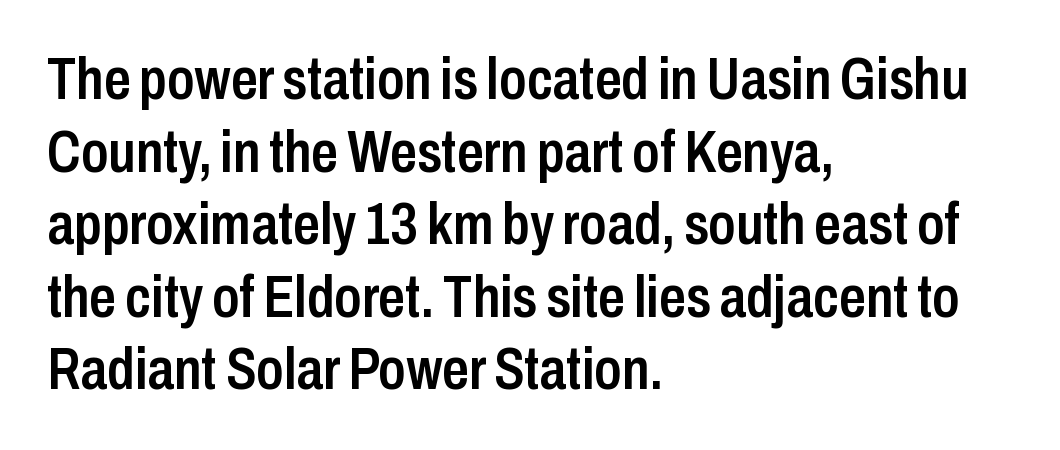
{"serif": "no", "italic": "no", "bold": "semi", "weight": "semibold", "width": "condensed", "stroke_contrast": "low", "x_height": "medium", "monospaced": "no", "underline": "no", "align": "left", "line_spacing_ratio": 1.23, "letter_spacing": "normal", "letter_spacing_em": 0.0, "glyph_px": 59}
